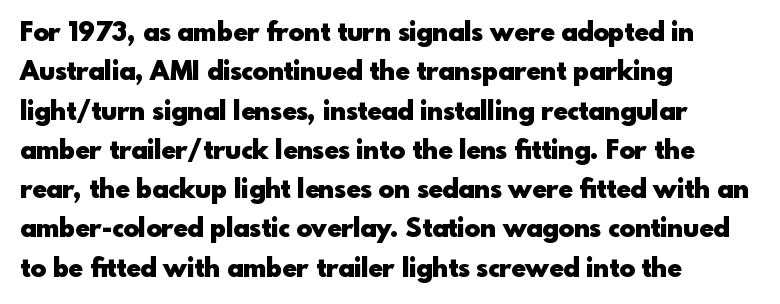
The image shows 26 px bold type, upright; set left-aligned, normal line spacing (1.51x), normal letter spacing, not underlined.
